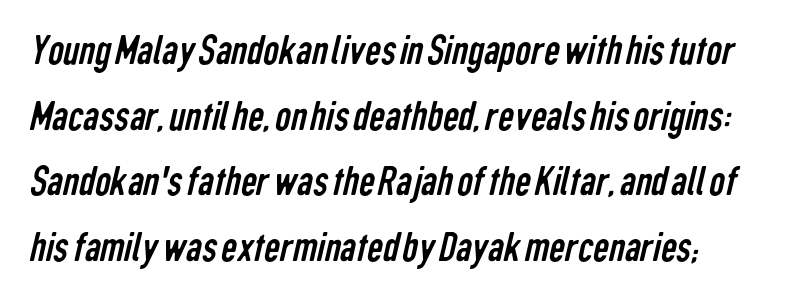
The image shows 44 px regular-weight, condensed sans-serif type; set normal line spacing (1.49x), normal letter spacing, not underlined; low stroke contrast and a medium x-height.
